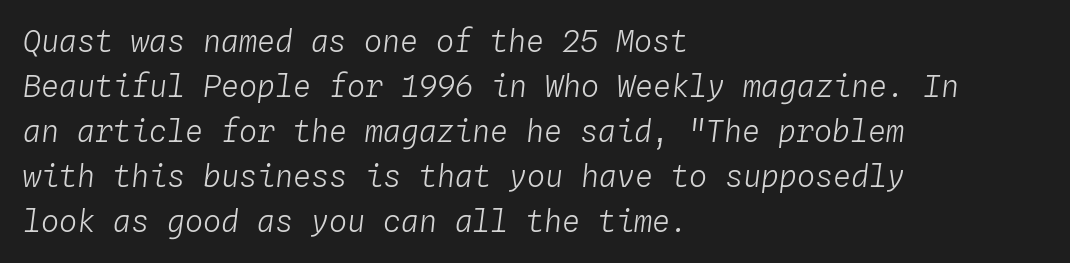
An italicized treatment has been applied to the whole sample. A typesetter would call this monospace, since all characters share one set width. Honestly, the row spacing looks completely unremarkable. The area under the type is left untouched. Weight: not bold — regular or lighter.
